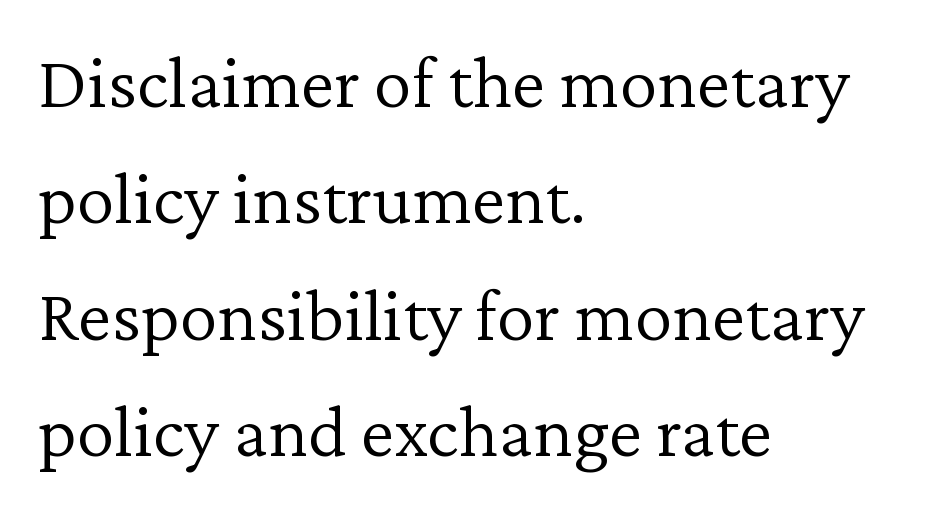
The line texture is even and compact thanks to regular tracking. Anything drawn beneath the words? Only blank space. The rendering anchors every line to the left-hand side. No extra ink here — the face is not bold.
